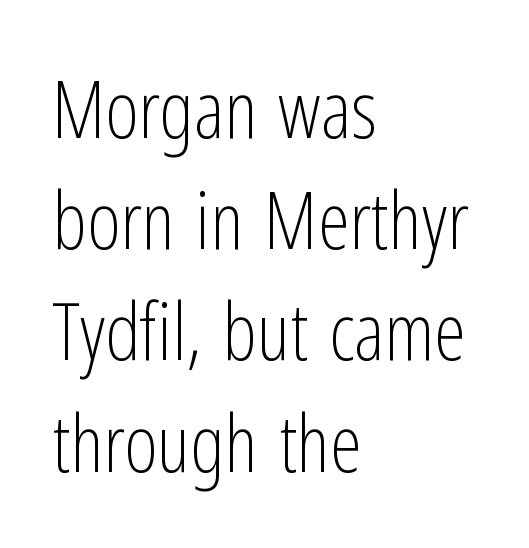
A quiet, ordinary-to-light weight characterises the typeface. The vertical gap from one line to the next is medium. The gaps between neighbouring characters are ordinary and unremarkable. Alignment: flush left. No italicization has been applied; the sample stays upright.
